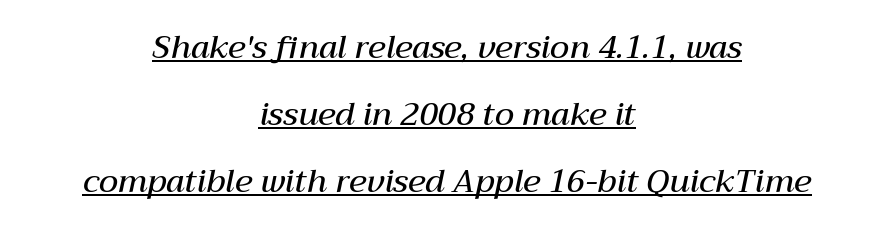
Q: Is the text bold? A: Semi-bold.
Q: Is the text italic (slanted)? A: Yes, it leans right by about 12 degrees.
Q: Is the text underlined? A: Yes.
Q: How is the paragraph aligned? A: Centered.
Q: Is the spacing between letters normal or unusually wide? A: Normal.
Q: Is the spacing between lines tight, normal or loose? A: Loose.
Q: Width (condensed, normal, or wide)? A: Normal.
Q: Stroke contrast? A: Medium.
Q: x-height? A: Medium.
Q: Monospaced? A: No.
